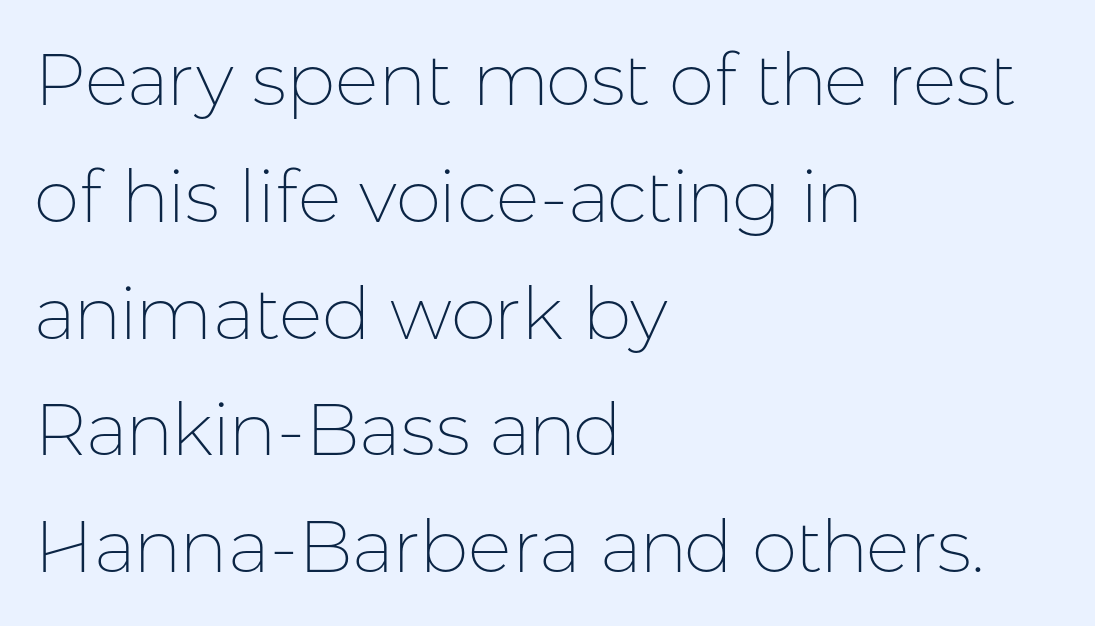
The image shows 73 px thin sans-serif type, upright; set left-aligned, normal line spacing (1.6x), normal letter spacing, not underlined; low stroke contrast and a medium x-height.
